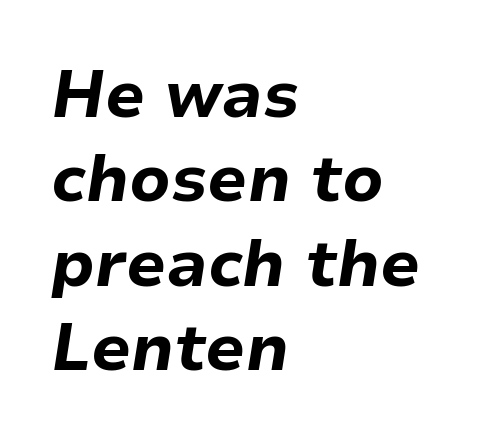
The image shows 65 px bold type, italic (leaning right); set left-aligned, normal line spacing (1.3x), normal letter spacing, not underlined; low stroke contrast and a medium x-height.
